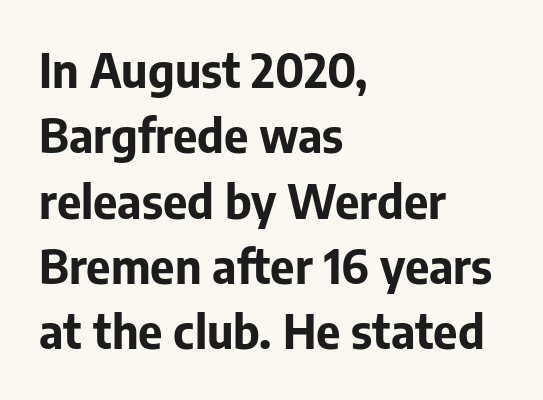
Q: Is the text bold? A: Yes.
Q: Is the text italic (slanted)? A: No, it is upright.
Q: Is the typeface a serif or a sans-serif typeface? A: Sans-serif.
Q: Is the text underlined? A: No.
Q: How is the paragraph aligned? A: Left-aligned.
Q: Is the spacing between letters normal or unusually wide? A: Normal.
Q: Is the spacing between lines tight, normal or loose? A: Normal.
Q: Width (condensed, normal, or wide)? A: Normal.
Q: Stroke contrast? A: Low.
Q: x-height? A: Medium.
Q: Monospaced? A: No.
